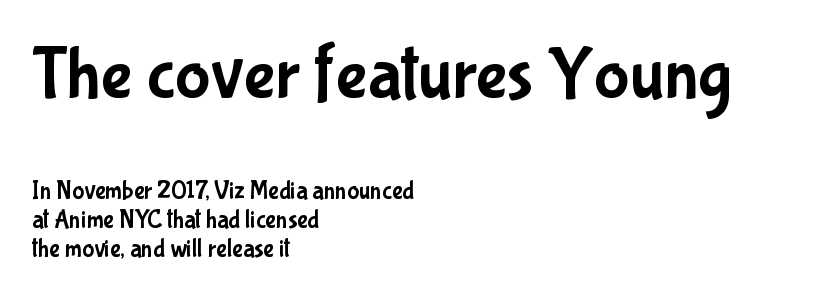
The image shows 74 px condensed sans-serif type, upright; set left-aligned, tight line spacing (1.15x), normal letter spacing, not underlined; the first (top) block is 2.96x larger; low stroke contrast and a medium x-height.
